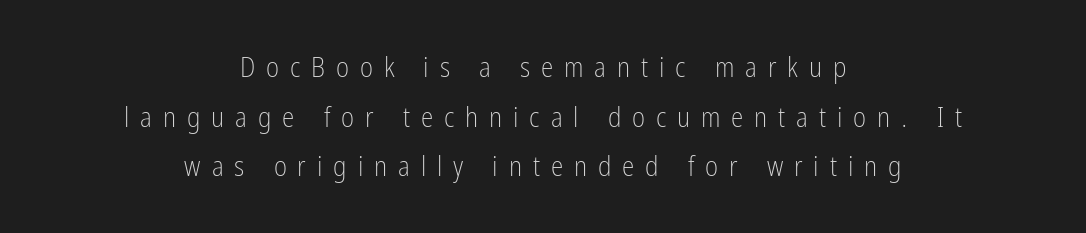
{"serif": "no", "italic": "no", "bold": "no", "weight": "light", "width": "condensed", "stroke_contrast": "low", "x_height": "medium", "monospaced": "no", "underline": "no", "align": "center", "line_spacing_ratio": 1.77, "letter_spacing": "wide", "letter_spacing_em": 0.39, "glyph_px": 28}
